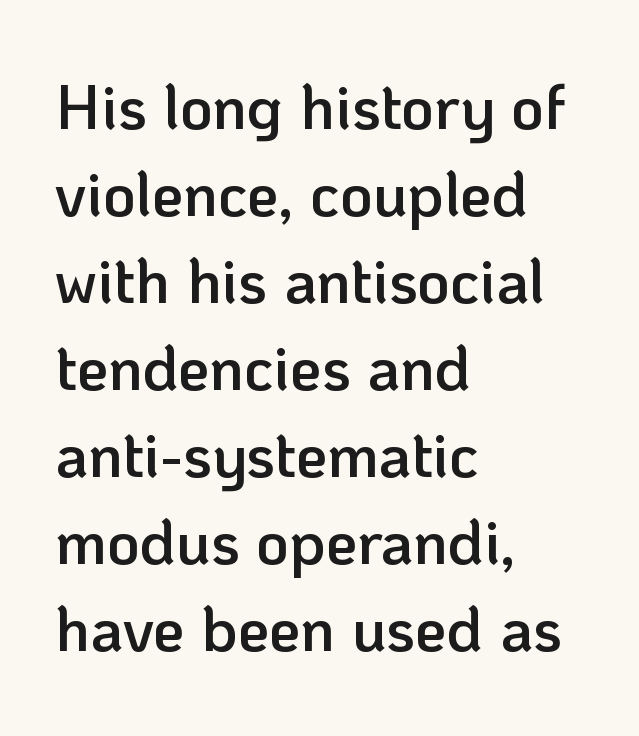
Q: Is the text bold? A: Semi-bold.
Q: Is the text italic (slanted)? A: No, it is upright.
Q: Is the typeface a serif or a sans-serif typeface? A: Sans-serif.
Q: Is the text underlined? A: No.
Q: How is the paragraph aligned? A: Left-aligned.
Q: Is the spacing between letters normal or unusually wide? A: Normal.
Q: Is the spacing between lines tight, normal or loose? A: Normal.
Q: Width (condensed, normal, or wide)? A: Normal.
Q: Stroke contrast? A: Low.
Q: x-height? A: Medium.
Q: Monospaced? A: No.
